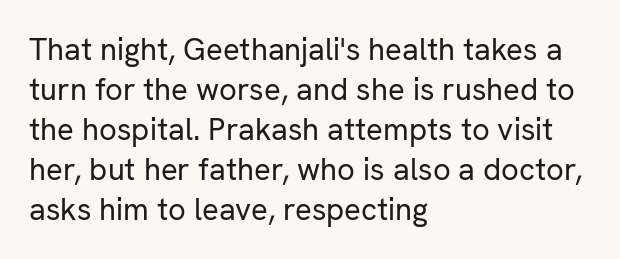
{"serif": "no", "italic": "no", "bold": "no", "weight": "regular", "width": "normal", "stroke_contrast": "low", "x_height": "medium", "monospaced": "no", "underline": "no", "align": "left", "line_spacing": "normal", "line_spacing_ratio": 1.29, "letter_spacing": "normal", "letter_spacing_em": 0.0, "glyph_px": 31}
